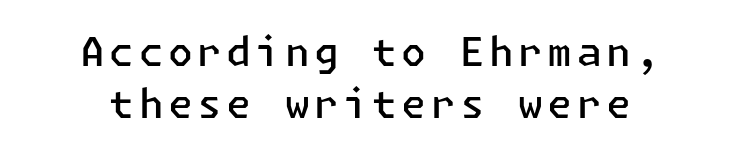
The image shows 40 px semibold sans-serif type, upright; set normal line spacing (1.29x), not underlined; low stroke contrast and a medium x-height.
